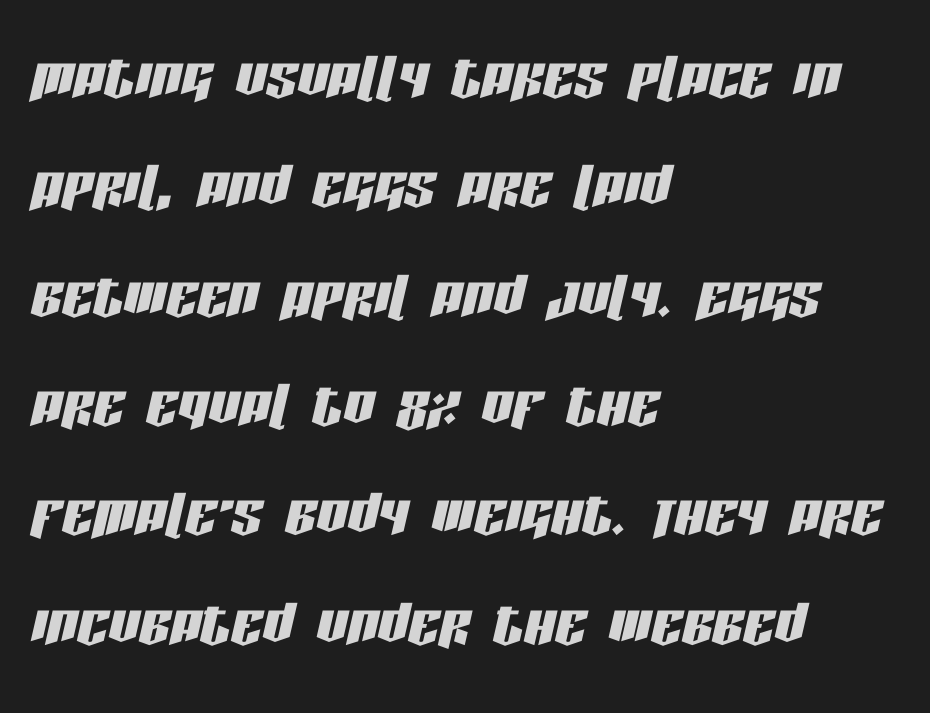
Does extra space separate the letters? No, they use regular spacing. The passage shown stacks its lines at a standard gap. Each line starts at the same left margin while the right side varies. Looking at the ascenders, they clearly lean.
